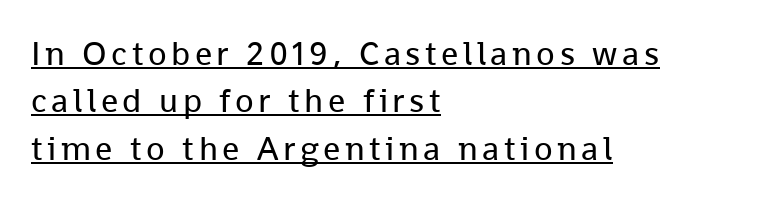
Honestly, the underline is the first thing you notice here. The font sits on the lighter half of the weight spectrum, regular included. The type sits square on the baseline with zero lean. The rendering uses natural spacing where letterforms have individual widths. These lines stack with their left ends in a neat column. No feet cap the strokes, marking this as sans-serif type.
